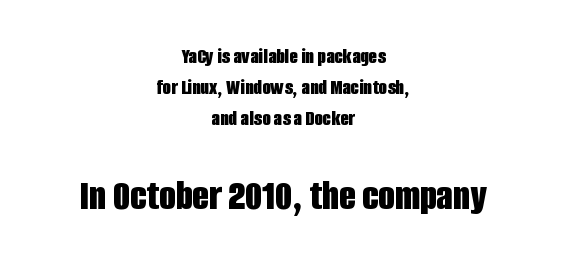
The letters in the lower block stand taller than those in the block above. Reading down the block, each line starts at a different indent, mirrored at its end. The letters carry no serifs — their stems end cleanly without finishing strokes. Whoever set this chose a conventional vertical rhythm.
